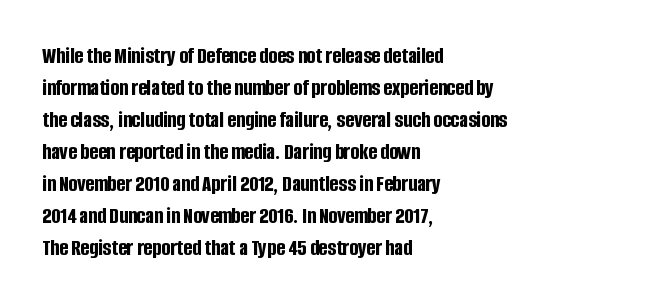
Q: Is the text bold? A: Yes.
Q: Is the text italic (slanted)? A: No, it is upright.
Q: Is the text underlined? A: No.
Q: How is the paragraph aligned? A: Left-aligned.
Q: Is the spacing between letters normal or unusually wide? A: Normal.
Q: Is the spacing between lines tight, normal or loose? A: Normal.
